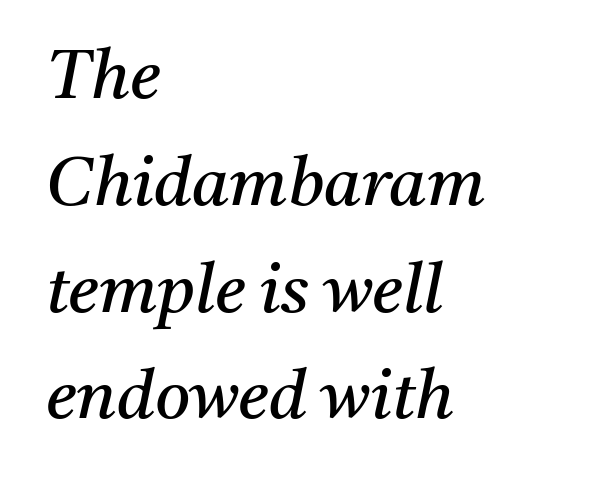
Q: Is the text bold? A: No.
Q: Is the text italic (slanted)? A: Yes, it leans right by about 11 degrees.
Q: Is the typeface a serif or a sans-serif typeface? A: Serif.
Q: Is the text underlined? A: No.
Q: How is the paragraph aligned? A: Left-aligned.
Q: Is the spacing between letters normal or unusually wide? A: Normal.
Q: Is the spacing between lines tight, normal or loose? A: Normal.
Q: Width (condensed, normal, or wide)? A: Normal.
Q: Stroke contrast? A: Medium.
Q: x-height? A: Medium.
Q: Monospaced? A: No.
